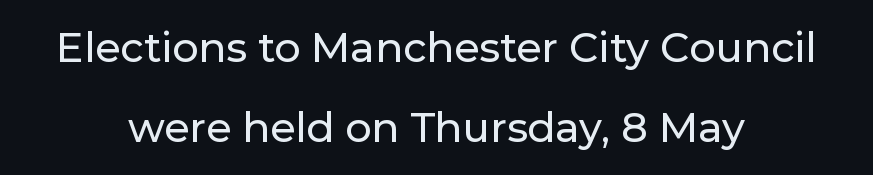
Q: Is the text italic (slanted)? A: No, it is upright.
Q: Is the typeface a serif or a sans-serif typeface? A: Sans-serif.
Q: Is the text underlined? A: No.
Q: How is the paragraph aligned? A: Centered.
Q: Is the spacing between letters normal or unusually wide? A: Normal.
Q: Is the spacing between lines tight, normal or loose? A: Loose.
Q: Width (condensed, normal, or wide)? A: Normal.
Q: Stroke contrast? A: Low.
Q: x-height? A: Medium.
Q: Monospaced? A: No.
